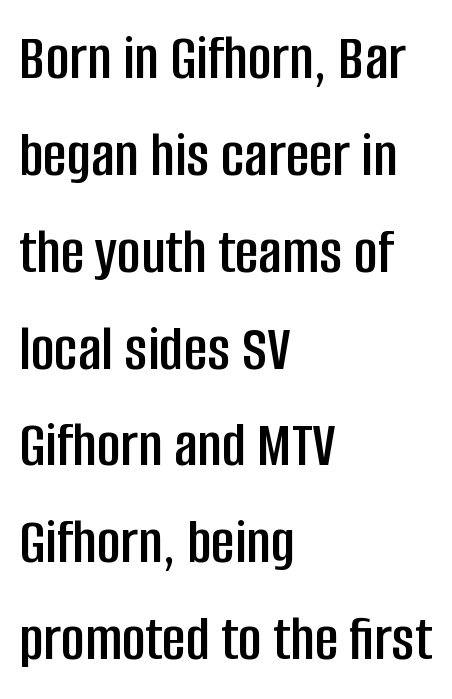
Q: Is the text italic (slanted)? A: No, it is upright.
Q: Is the typeface a serif or a sans-serif typeface? A: Sans-serif.
Q: Is the text underlined? A: No.
Q: How is the paragraph aligned? A: Left-aligned.
Q: Is the spacing between letters normal or unusually wide? A: Normal.
Q: Is the spacing between lines tight, normal or loose? A: Normal.
Q: Width (condensed, normal, or wide)? A: Condensed.
Q: Stroke contrast? A: Low.
Q: x-height? A: Large.
Q: Monospaced? A: No.
